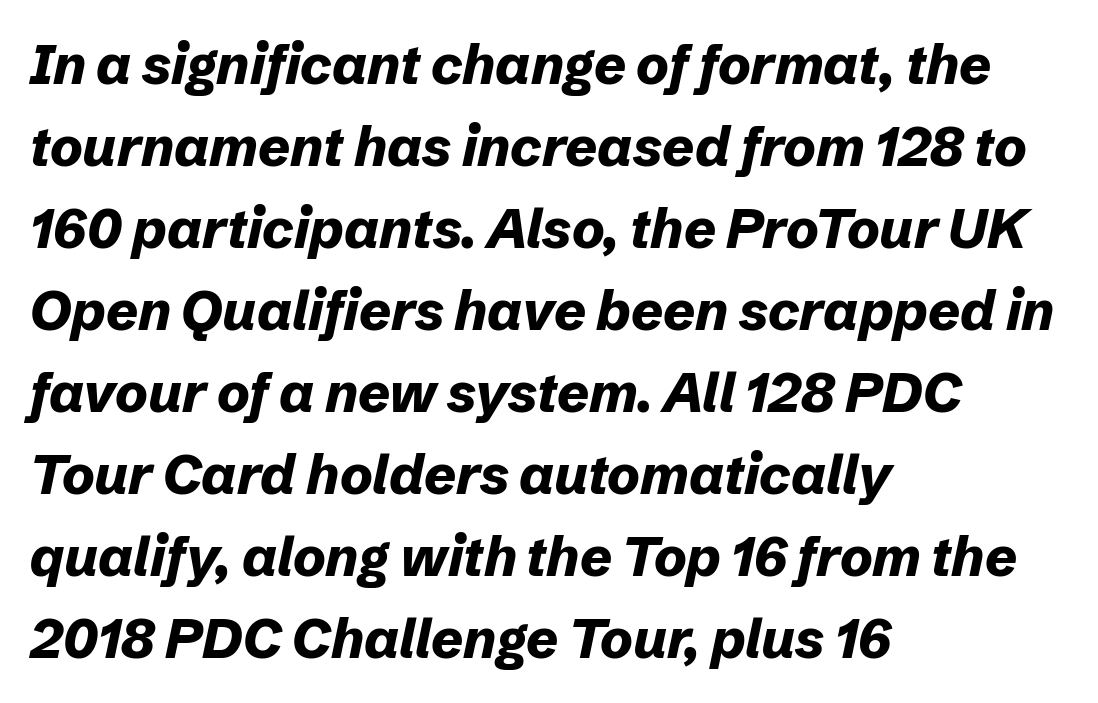
The image shows 55 px bold type, italic (leaning right); set left-aligned, normal line spacing (1.49x), normal letter spacing, not underlined; low stroke contrast and a medium x-height.
